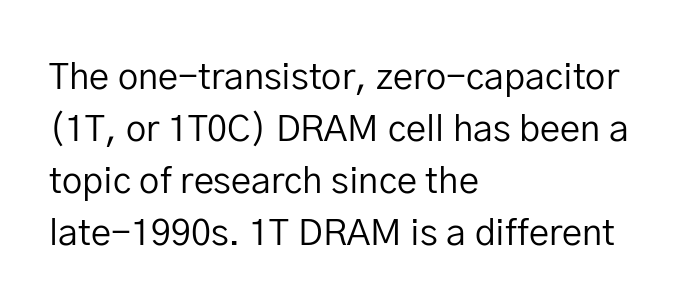
Just letters on the line, the space beneath them empty. Teacher's note: observe the even left margin — that is flush-left alignment. The line texture is even and compact thanks to regular tracking. This block has exactly the height ordinary leading produces. Is the type heavy? It reads as light-to-regular instead. The font's upright variant was chosen for this text.
